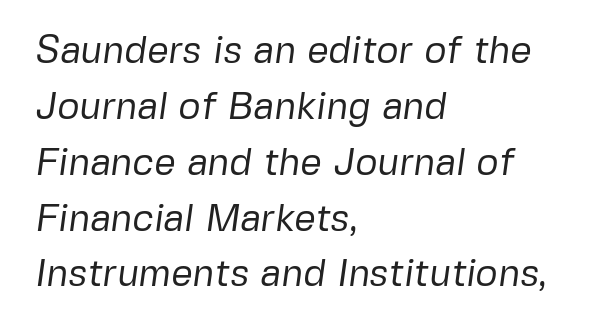
Do the characters align in a grid? No, the font is proportional. Does the type have serifs? No, each stem ends abruptly. Does extra space separate the letters? No, they use regular spacing. This block has exactly the height ordinary leading produces. The compositor pushed each line to the left boundary. Descender tails drop into unmarked territory.
